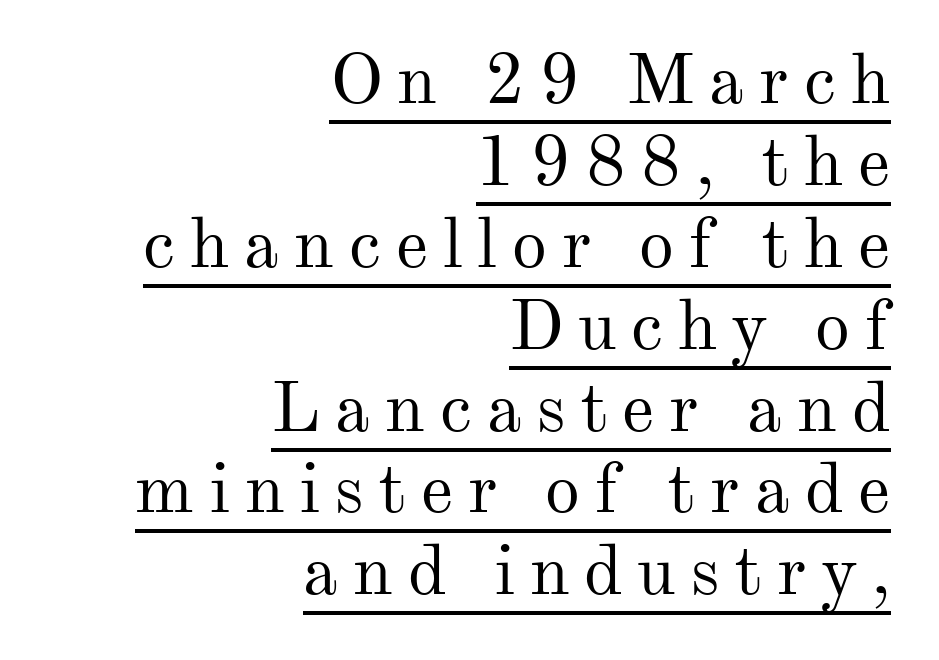
Q: Is the text bold? A: No.
Q: Is the text italic (slanted)? A: No, it is upright.
Q: Is the typeface a serif or a sans-serif typeface? A: Serif.
Q: Is the text underlined? A: Yes.
Q: How is the paragraph aligned? A: Right-aligned.
Q: Is the spacing between letters normal or unusually wide? A: Unusually wide.
Q: Width (condensed, normal, or wide)? A: Normal.
Q: Stroke contrast? A: Medium.
Q: x-height? A: Small.
Q: Monospaced? A: No.
